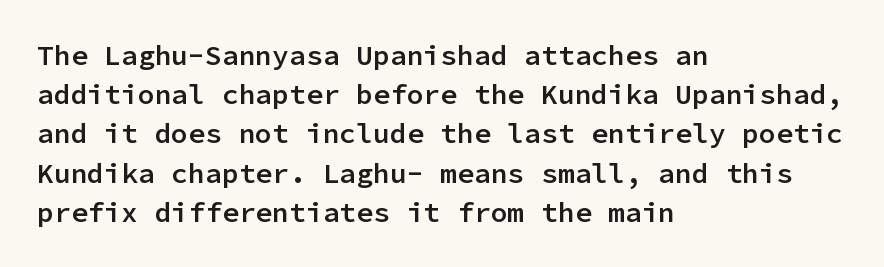
Is the letter spacing exaggerated? No — it looks like the ordinary default. The rendering uses typewriter-style spacing with identical character cells. No italicization has been applied; the sample stays upright. Students, observe: this is what conventionally led text looks like.
